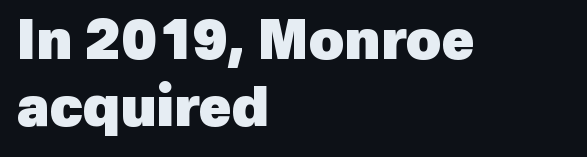
The image shows 54 px heavy sans-serif type; set left-aligned, normal line spacing (1.25x), normal letter spacing, not underlined; a medium x-height.
